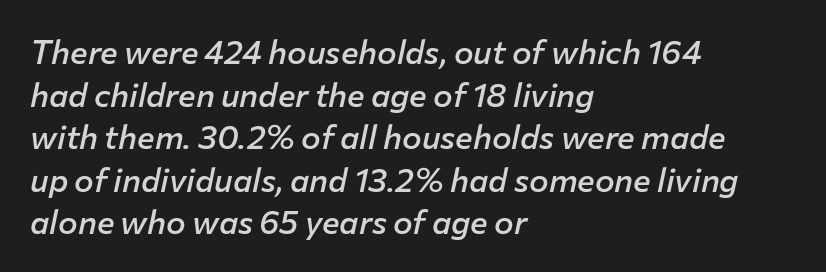
Q: Is the text bold? A: Semi-bold.
Q: Is the text italic (slanted)? A: Yes, it leans right by about 12 degrees.
Q: Is the text underlined? A: No.
Q: How is the paragraph aligned? A: Left-aligned.
Q: Is the spacing between letters normal or unusually wide? A: Normal.
Q: Is the spacing between lines tight, normal or loose? A: Normal.
Q: Width (condensed, normal, or wide)? A: Normal.
Q: Stroke contrast? A: Low.
Q: x-height? A: Medium.
Q: Monospaced? A: No.
